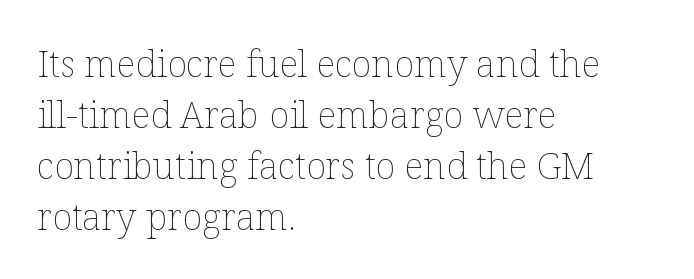
{"italic": "no", "bold": "no", "weight": "thin", "width": "normal", "stroke_contrast": "low", "x_height": "medium", "monospaced": "no", "underline": "no", "align": "left", "line_spacing": "normal", "line_spacing_ratio": 1.38, "letter_spacing": "normal", "letter_spacing_em": 0.0, "glyph_px": 37}
